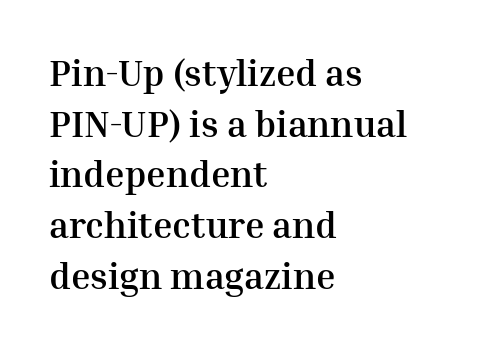
The image shows 37 px semibold serif type, upright; set left-aligned, normal line spacing (1.37x), normal letter spacing, not underlined; medium stroke contrast and a medium x-height.
